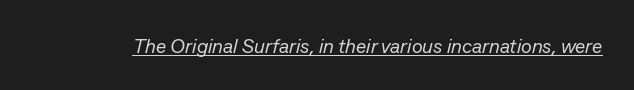
Q: Is the text bold? A: No.
Q: Is the text italic (slanted)? A: Yes, it leans right by about 13 degrees.
Q: Is the text underlined? A: Yes.
Q: Is the spacing between letters normal or unusually wide? A: Normal.
